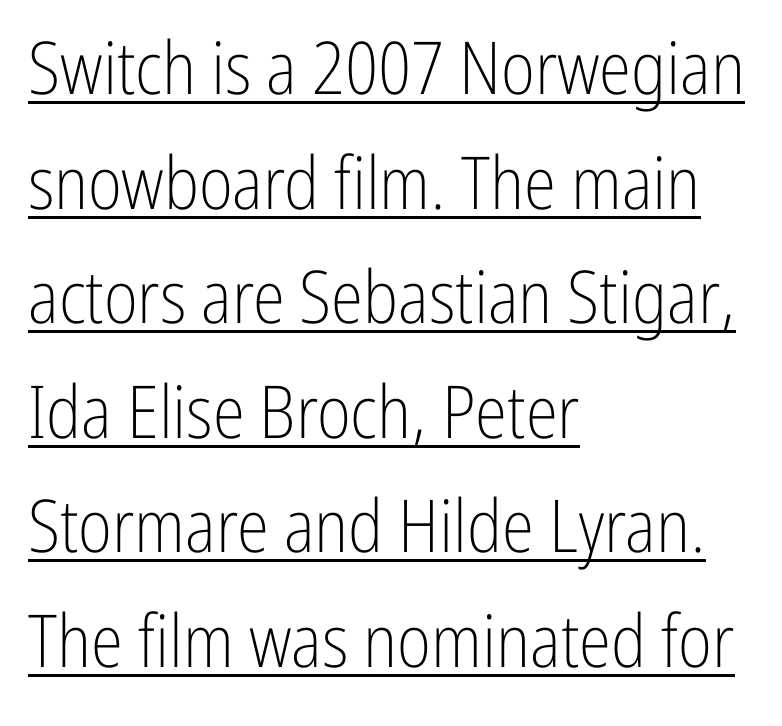
Compared with typical body copy, the letter spacing here is the same. Counters stay open thanks to moderate or lighter strokes. The rendering uses natural spacing where letterforms have individual widths. Caption: multi-line text, flush left, ragged right. Is there any slant? The stems are plumb. I'd call this a sans setting — the letters go barefoot.
